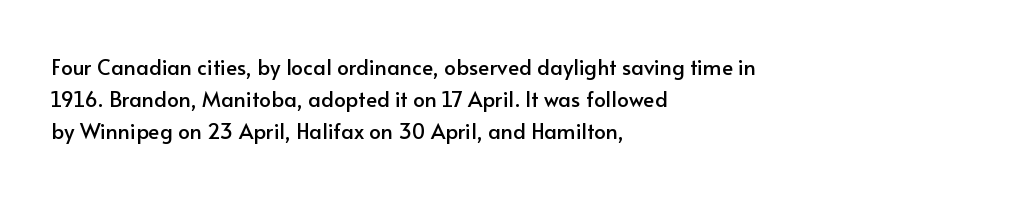
Q: Is the text italic (slanted)? A: No, it is upright.
Q: Is the text underlined? A: No.
Q: How is the paragraph aligned? A: Left-aligned.
Q: Is the spacing between letters normal or unusually wide? A: Normal.
Q: Is the spacing between lines tight, normal or loose? A: Normal.
